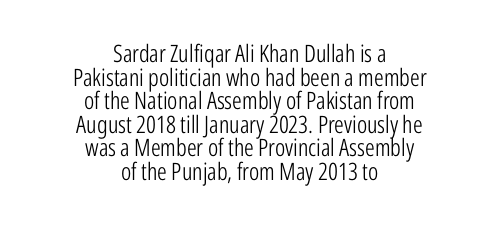
The image shows 24 px text type, upright; set centered, tight line spacing (0.98x), normal letter spacing, not underlined.
